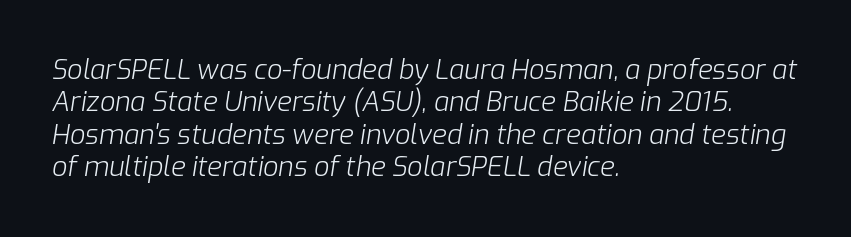
Q: Is the text bold? A: No.
Q: Is the text italic (slanted)? A: Yes, it leans right by about 9 degrees.
Q: Is the text underlined? A: No.
Q: How is the paragraph aligned? A: Left-aligned.
Q: Is the spacing between letters normal or unusually wide? A: Normal.
